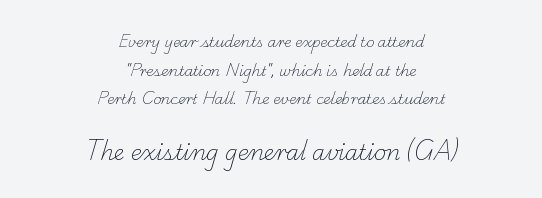
These glyphs show unthickened strokes, regular width or finer. The whitespace from short lines is split evenly between both sides. Whoever set this chose breathing room over compactness in the vertical rhythm. The letters sit at their default tracking, neither squeezed nor spread. Whoever set this made the second block the dominant, larger element. Letters rest on an invisible, unmarked baseline.
